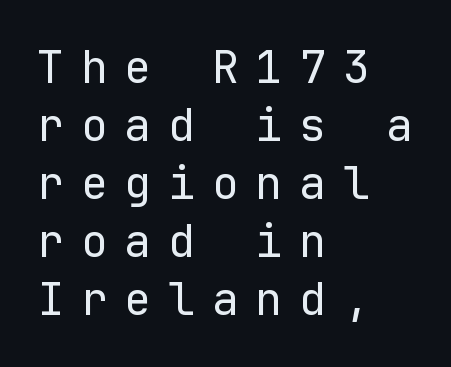
Q: Is the text bold? A: No.
Q: Is the text italic (slanted)? A: No, it is upright.
Q: Is the typeface a serif or a sans-serif typeface? A: Sans-serif.
Q: Is the text underlined? A: No.
Q: How is the paragraph aligned? A: Left-aligned.
Q: Is the spacing between letters normal or unusually wide? A: Unusually wide.
Q: Is the spacing between lines tight, normal or loose? A: Normal.
Q: Width (condensed, normal, or wide)? A: Normal.
Q: Stroke contrast? A: Low.
Q: x-height? A: Medium.
Q: Monospaced? A: Yes.
